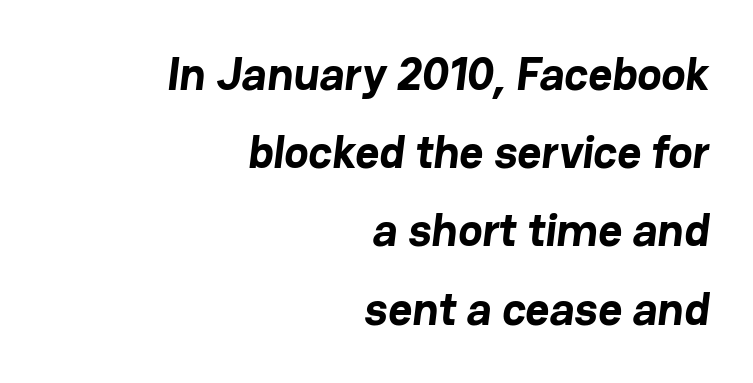
{"serif": "no", "bold": "yes", "weight": "bold", "width": "normal", "stroke_contrast": "low", "x_height": "medium", "monospaced": "no", "underline": "no", "align": "right", "line_spacing": "normal", "line_spacing_ratio": 1.7, "letter_spacing": "normal", "letter_spacing_em": 0.0, "glyph_px": 46}
